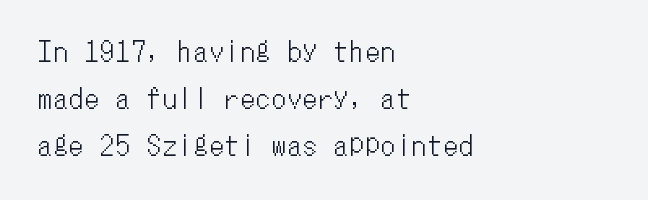
The rag falls on the right side of this text block. Bare-footed words on every line. Every stem runs plumb, perpendicular to the baseline.
